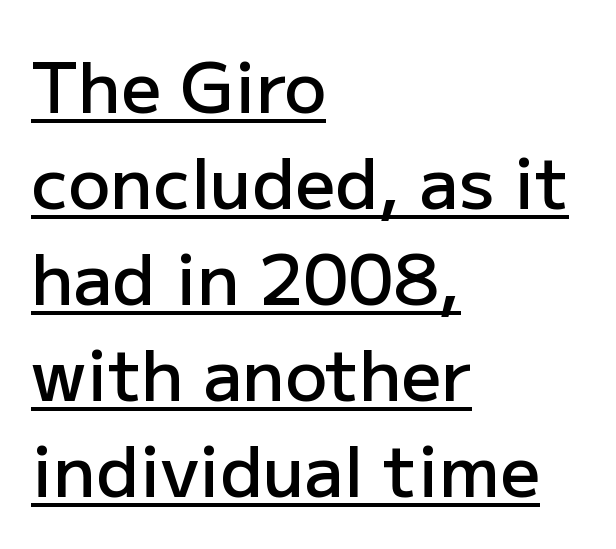
Q: Is the text bold? A: Semi-bold.
Q: Is the text italic (slanted)? A: No, it is upright.
Q: Is the typeface a serif or a sans-serif typeface? A: Sans-serif.
Q: Is the text underlined? A: Yes.
Q: How is the paragraph aligned? A: Left-aligned.
Q: Is the spacing between letters normal or unusually wide? A: Normal.
Q: Is the spacing between lines tight, normal or loose? A: Normal.
Q: Width (condensed, normal, or wide)? A: Normal.
Q: Stroke contrast? A: Low.
Q: x-height? A: Medium.
Q: Monospaced? A: No.
